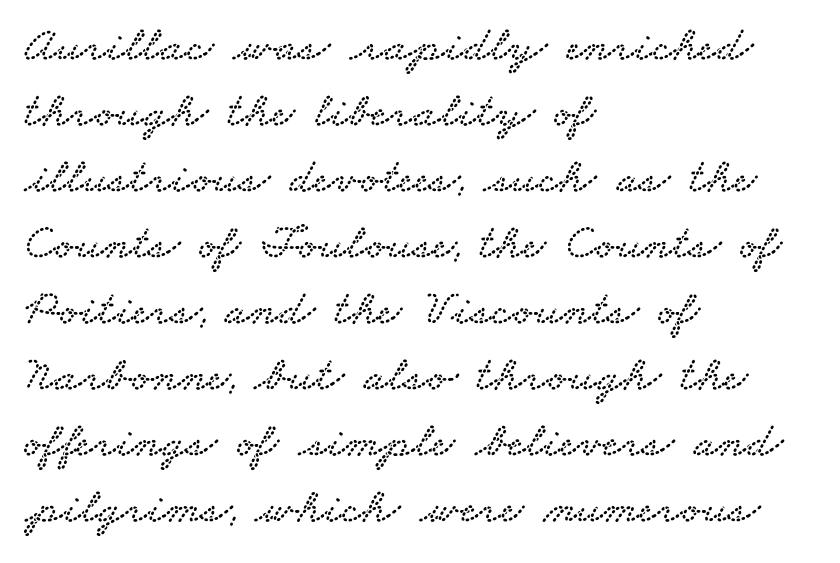
Q: Is the typeface a serif or a sans-serif typeface? A: Serif.
Q: Is the text underlined? A: No.
Q: How is the paragraph aligned? A: Left-aligned.
Q: Is the spacing between letters normal or unusually wide? A: Normal.
Q: Is the spacing between lines tight, normal or loose? A: Normal.
Q: Width (condensed, normal, or wide)? A: Wide.
Q: Stroke contrast? A: Low.
Q: x-height? A: Small.
Q: Monospaced? A: No.
